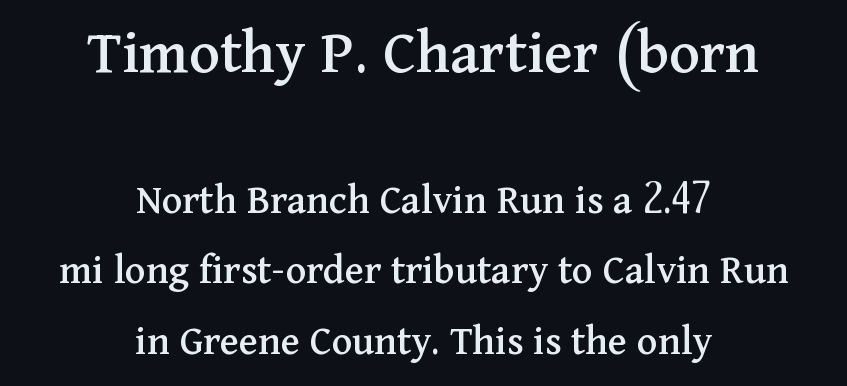
{"serif": "yes", "italic": "no", "width": "normal", "stroke_contrast": "medium", "x_height": "medium", "monospaced": "no", "underline": "no", "align": "center", "line_spacing": "normal", "line_spacing_ratio": 1.64, "letter_spacing": "normal", "letter_spacing_em": 0.0, "larger_block": "first", "size_ratio": 1.51, "glyph_px": 65}
